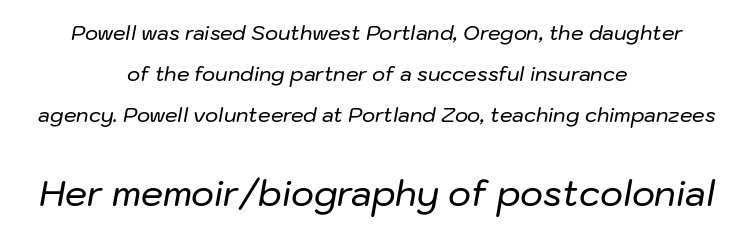
The image shows 35 px text type, italic (leaning right); set centered, loose line spacing (2.05x), normal letter spacing, not underlined; the second (bottom) block is 1.75x larger; low stroke contrast and a medium x-height.
